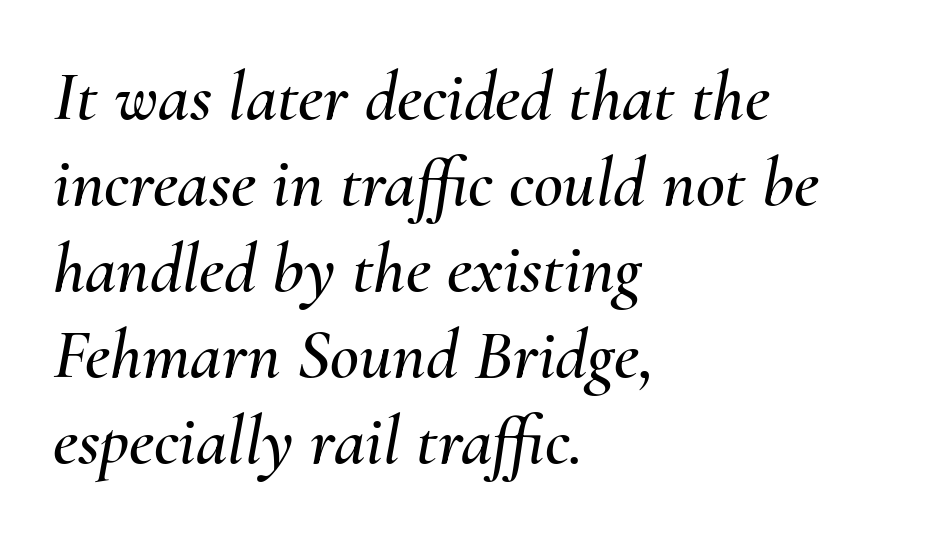
Q: Is the text italic (slanted)? A: Yes, it leans right by about 10 degrees.
Q: Is the text underlined? A: No.
Q: How is the paragraph aligned? A: Left-aligned.
Q: Is the spacing between letters normal or unusually wide? A: Normal.
Q: Width (condensed, normal, or wide)? A: Normal.
Q: Stroke contrast? A: Medium.
Q: x-height? A: Small.
Q: Monospaced? A: No.
